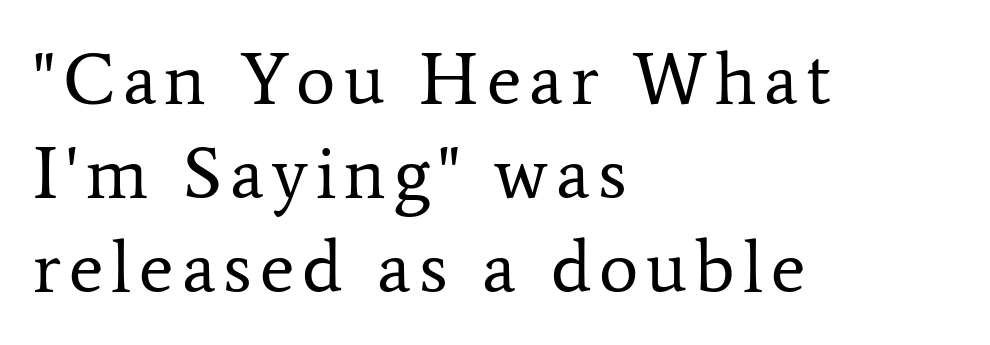
Italic? Not at all — the glyphs are vertical. The passage shown is typed in a proportional face where columns would drift. The paragraph shown leans on its left margin. Leading: standard.
